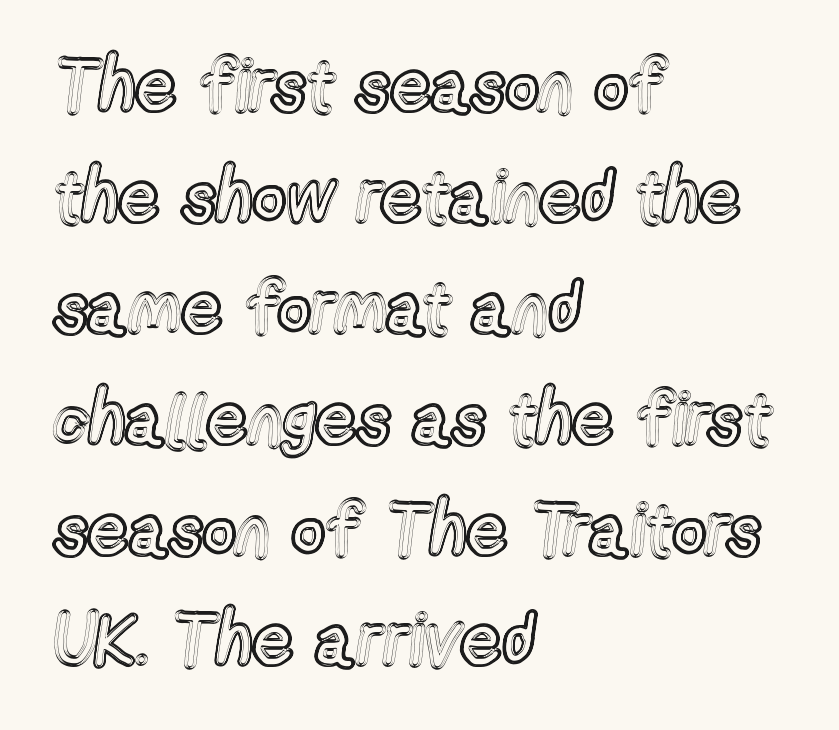
Q: Is the text italic (slanted)? A: Yes.
Q: Is the text underlined? A: No.
Q: How is the paragraph aligned? A: Left-aligned.
Q: Is the spacing between letters normal or unusually wide? A: Normal.
Q: Is the spacing between lines tight, normal or loose? A: Normal.
Q: Width (condensed, normal, or wide)? A: Condensed.
Q: x-height? A: Medium.
Q: Monospaced? A: No.
